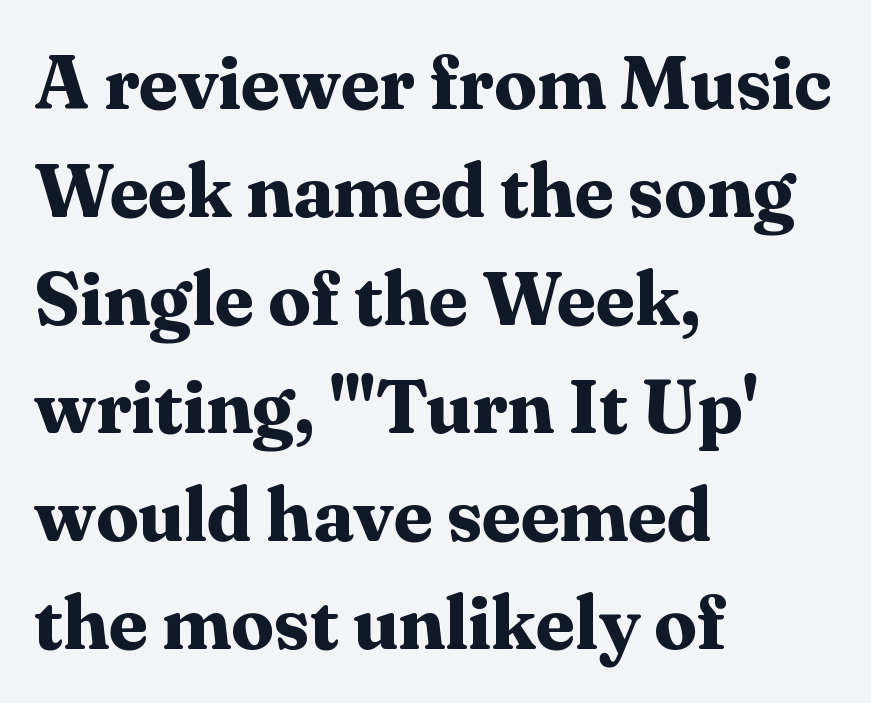
The letters advance in unequal steps, a hallmark of proportional type. Is there much room between lines? A standard amount, neither cramped nor airy. Heft: maximum for text — a bold. Lines of text with bare space underneath. Honestly, the letter spacing is just normal — you wouldn't notice it.
